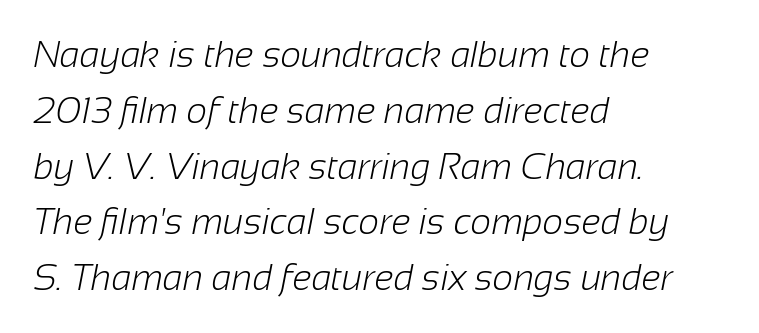
Q: Is the text bold? A: No.
Q: Is the typeface a serif or a sans-serif typeface? A: Sans-serif.
Q: Is the text underlined? A: No.
Q: How is the paragraph aligned? A: Left-aligned.
Q: Is the spacing between letters normal or unusually wide? A: Normal.
Q: Is the spacing between lines tight, normal or loose? A: Normal.
Q: Width (condensed, normal, or wide)? A: Normal.
Q: Stroke contrast? A: Low.
Q: x-height? A: Medium.
Q: Monospaced? A: No.
